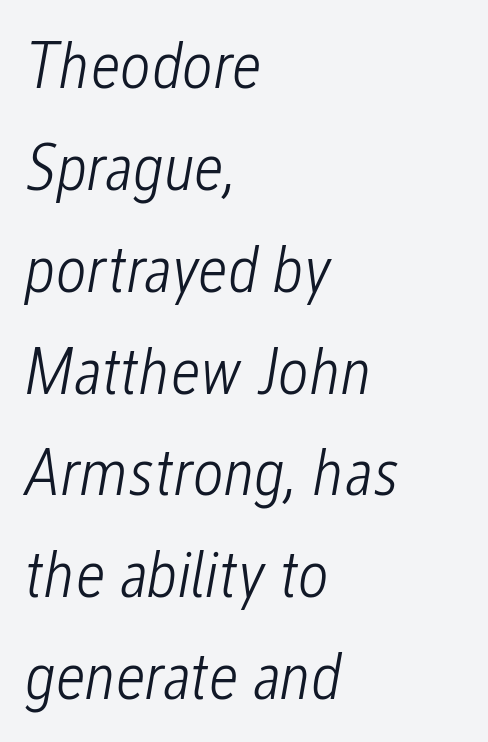
{"italic": "yes", "lean": "right", "slant_degrees": 12, "bold": "no", "weight": "light", "width": "condensed", "stroke_contrast": "low", "x_height": "medium", "monospaced": "no", "underline": "no", "align": "left", "line_spacing": "normal", "line_spacing_ratio": 1.52, "letter_spacing": "normal", "letter_spacing_em": 0.0, "glyph_px": 67}
